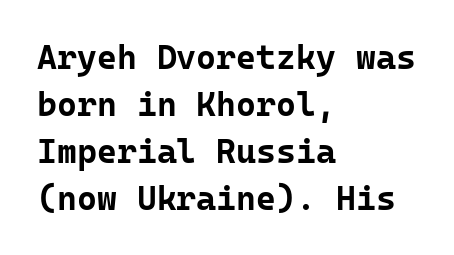
Q: Is the text bold? A: Yes.
Q: Is the text italic (slanted)? A: No, it is upright.
Q: Is the typeface a serif or a sans-serif typeface? A: Sans-serif.
Q: Is the text underlined? A: No.
Q: How is the paragraph aligned? A: Left-aligned.
Q: Is the spacing between letters normal or unusually wide? A: Normal.
Q: Is the spacing between lines tight, normal or loose? A: Normal.
Q: Width (condensed, normal, or wide)? A: Normal.
Q: Stroke contrast? A: Low.
Q: x-height? A: Medium.
Q: Monospaced? A: Yes.
